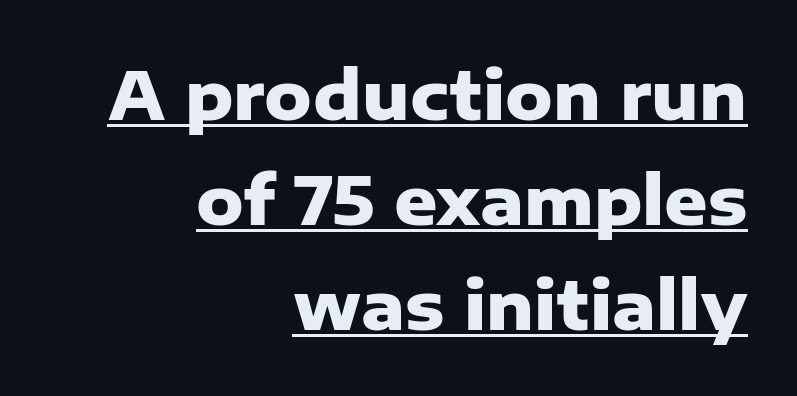
Q: Is the text bold? A: Yes.
Q: Is the text italic (slanted)? A: No, it is upright.
Q: Is the typeface a serif or a sans-serif typeface? A: Sans-serif.
Q: Is the text underlined? A: Yes.
Q: How is the paragraph aligned? A: Right-aligned.
Q: Is the spacing between letters normal or unusually wide? A: Normal.
Q: Is the spacing between lines tight, normal or loose? A: Normal.
Q: Width (condensed, normal, or wide)? A: Normal.
Q: Stroke contrast? A: Low.
Q: x-height? A: Medium.
Q: Monospaced? A: No.
